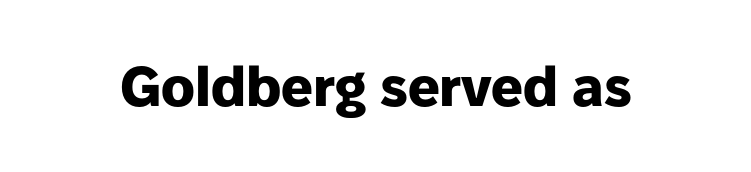
Q: Is the text bold? A: Yes.
Q: Is the text italic (slanted)? A: No, it is upright.
Q: Is the typeface a serif or a sans-serif typeface? A: Sans-serif.
Q: Is the text underlined? A: No.
Q: Is the spacing between letters normal or unusually wide? A: Normal.
Q: Width (condensed, normal, or wide)? A: Normal.
Q: Stroke contrast? A: Low.
Q: x-height? A: Medium.
Q: Monospaced? A: No.
